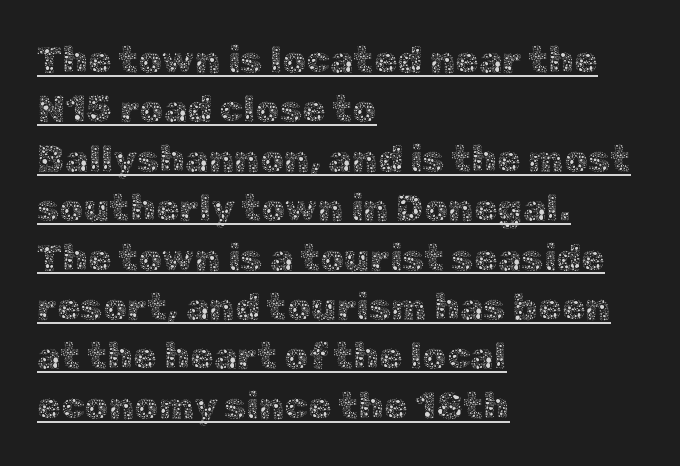
{"italic": "no", "bold": "no", "weight": "thin", "width": "normal", "x_height": "medium", "monospaced": "no", "underline": "yes", "align": "left", "line_spacing": "normal", "line_spacing_ratio": 1.3, "letter_spacing": "normal", "letter_spacing_em": 0.0, "glyph_px": 38}
